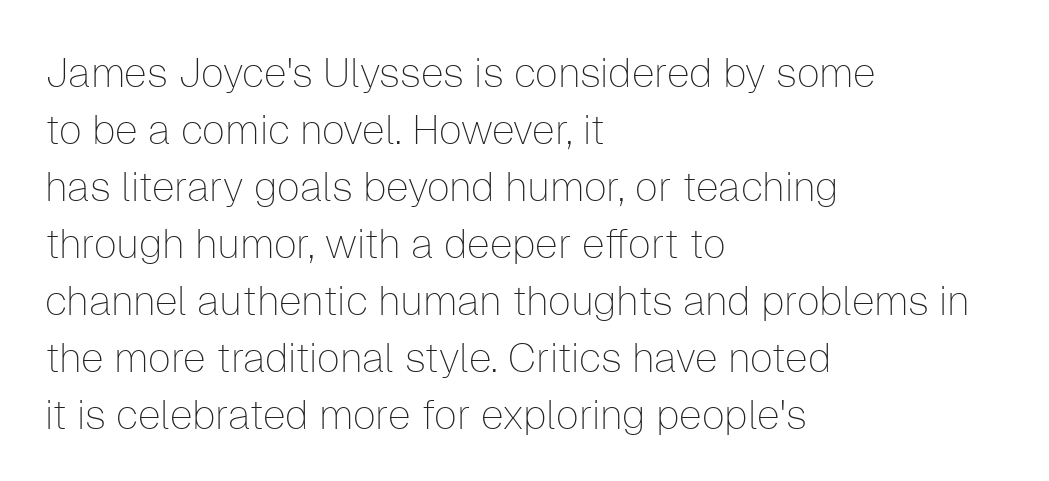
Check the space under the baseline: it is left empty. Characters remain perfectly vertical along every line. The rendering uses a moderate line-height, typical for paragraphs. These lines are set flush left with a ragged right edge.
